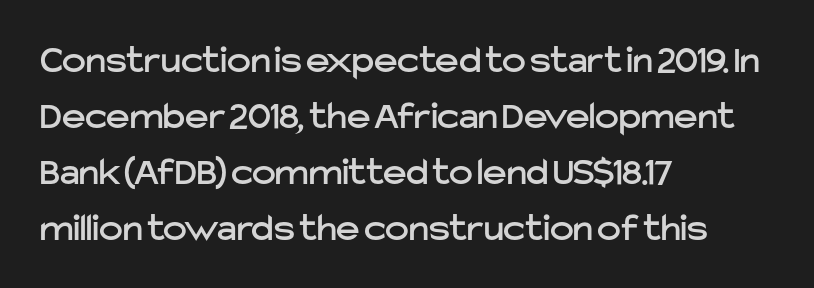
Q: Is the text italic (slanted)? A: No, it is upright.
Q: Is the typeface a serif or a sans-serif typeface? A: Sans-serif.
Q: Is the text underlined? A: No.
Q: How is the paragraph aligned? A: Left-aligned.
Q: Is the spacing between letters normal or unusually wide? A: Normal.
Q: Is the spacing between lines tight, normal or loose? A: Normal.
Q: Width (condensed, normal, or wide)? A: Normal.
Q: Stroke contrast? A: Low.
Q: x-height? A: Medium.
Q: Monospaced? A: No.
